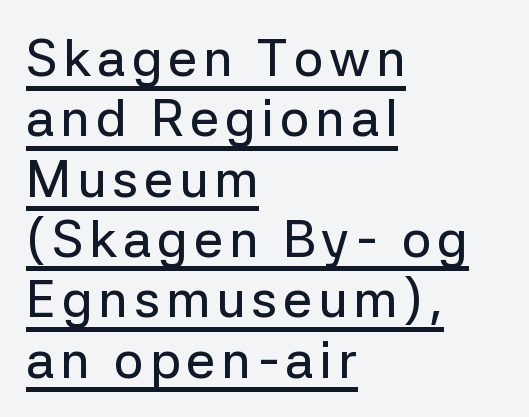
The image shows 52 px sans-serif type, upright; set left-aligned, line spacing 1.16x, underlined; low stroke contrast and a medium x-height.
